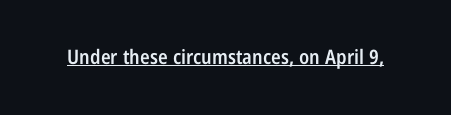
The image shows 20 px text type, upright; set normal letter spacing, underlined.
